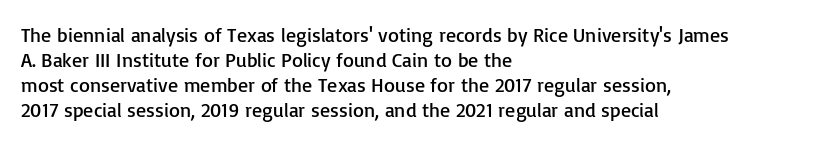
The image shows 20 px text type, upright; set left-aligned, normal line spacing (1.25x), normal letter spacing, not underlined.
